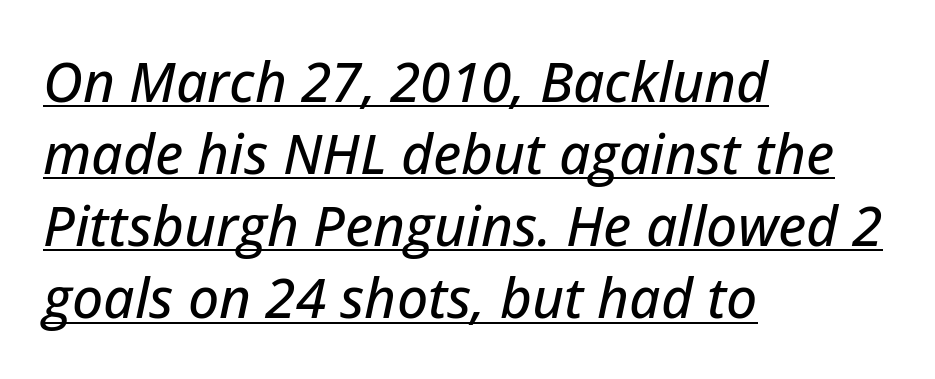
Q: Is the text italic (slanted)? A: Yes, it leans right by about 12 degrees.
Q: Is the text underlined? A: Yes.
Q: How is the paragraph aligned? A: Left-aligned.
Q: Is the spacing between letters normal or unusually wide? A: Normal.
Q: Is the spacing between lines tight, normal or loose? A: Normal.
Q: Width (condensed, normal, or wide)? A: Normal.
Q: Stroke contrast? A: Low.
Q: x-height? A: Medium.
Q: Monospaced? A: No.
